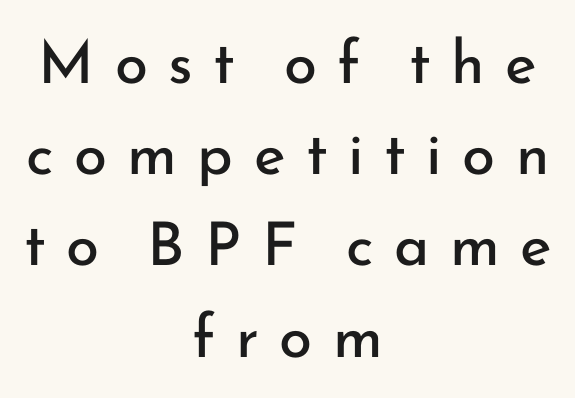
Only glyphs here, with clear space below each row. Is the letter spacing exaggerated? Yes — the characters are pushed far apart. The paragraph has two soft edges and a firm central axis. Vertical stems look standard width or narrower in stroke. This sample uses an upright cut, with every glyph sitting square on the baseline.
